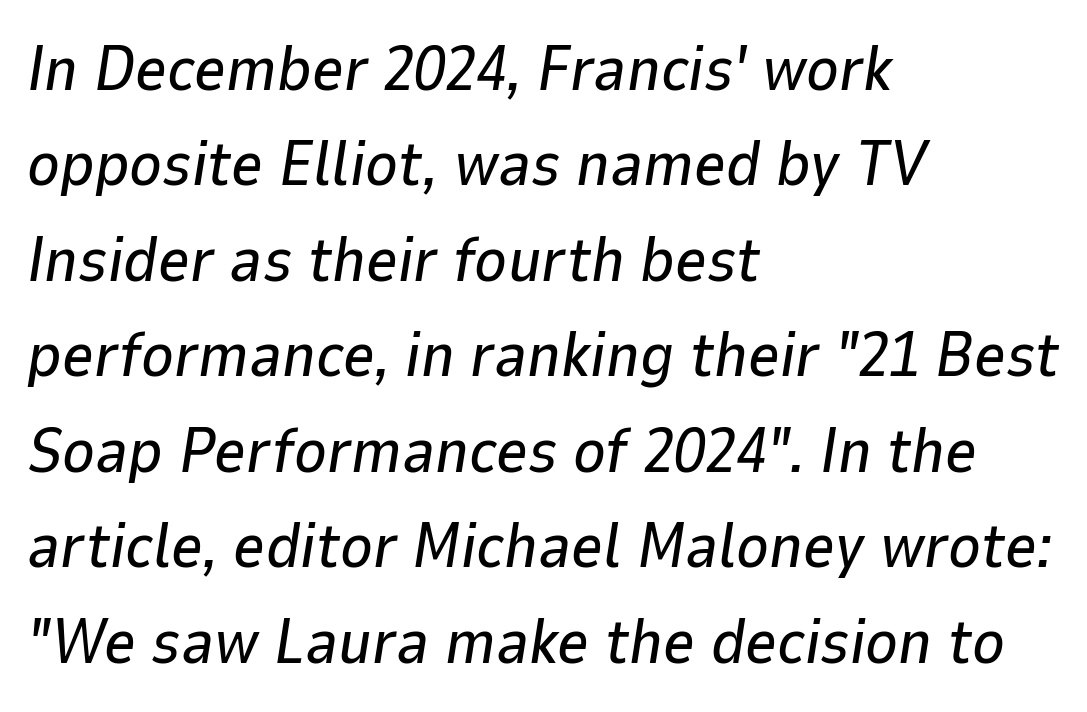
The image shows 62 px text type, italic (leaning right); set left-aligned, normal line spacing (1.54x), normal letter spacing, not underlined; low stroke contrast and a medium x-height.
